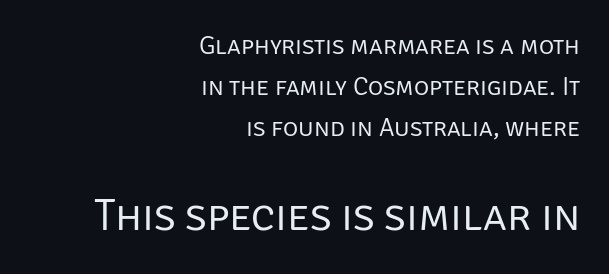
The image shows 45 px regular-weight sans-serif type, upright; set right-aligned, normal line spacing (1.57x), normal letter spacing, not underlined; the second (bottom) block is 1.73x larger; low stroke contrast and a large x-height.
